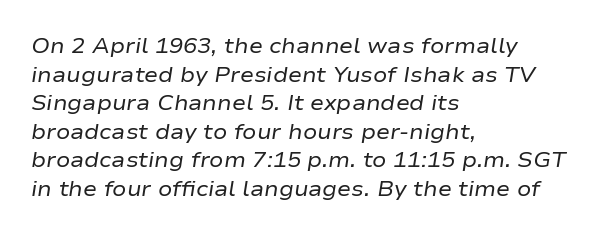
The image shows 21 px text type, italic (leaning right); set left-aligned, normal line spacing (1.36x), normal letter spacing, not underlined.
